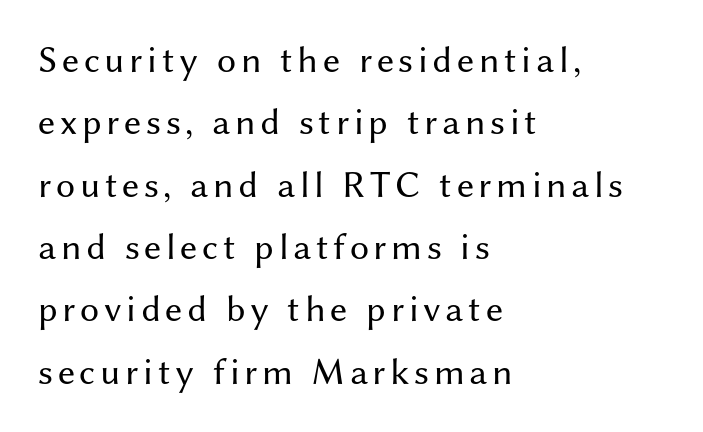
Q: Is the text bold? A: No.
Q: Is the text italic (slanted)? A: No, it is upright.
Q: Is the typeface a serif or a sans-serif typeface? A: Sans-serif.
Q: Is the text underlined? A: No.
Q: How is the paragraph aligned? A: Left-aligned.
Q: Is the spacing between lines tight, normal or loose? A: Normal.
Q: Width (condensed, normal, or wide)? A: Normal.
Q: Stroke contrast? A: Medium.
Q: x-height? A: Medium.
Q: Monospaced? A: No.
